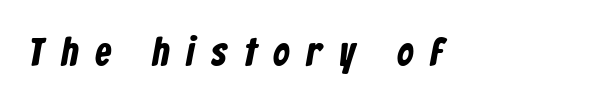
The image shows 40 px condensed sans-serif type; set left-aligned, unusually wide letter spacing (+0.43 em), not underlined; low stroke contrast and a medium x-height.
